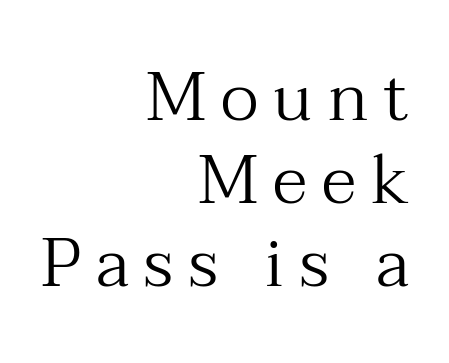
Q: Is the text bold? A: No.
Q: Is the text italic (slanted)? A: No, it is upright.
Q: Is the typeface a serif or a sans-serif typeface? A: Serif.
Q: Is the text underlined? A: No.
Q: How is the paragraph aligned? A: Right-aligned.
Q: Is the spacing between letters normal or unusually wide? A: Unusually wide.
Q: Width (condensed, normal, or wide)? A: Normal.
Q: Stroke contrast? A: Medium.
Q: x-height? A: Medium.
Q: Monospaced? A: No.
